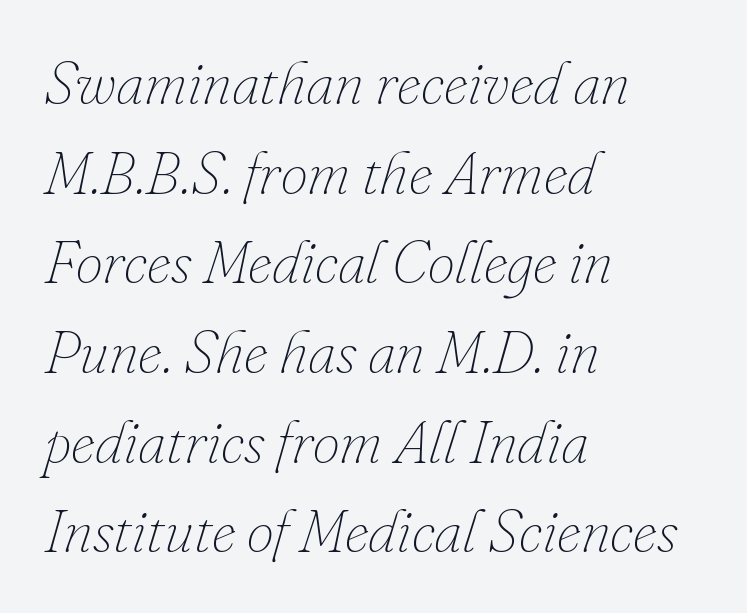
The image shows 61 px thin type, italic (leaning right); set left-aligned, normal line spacing (1.47x), normal letter spacing, not underlined; low stroke contrast and a small x-height.
